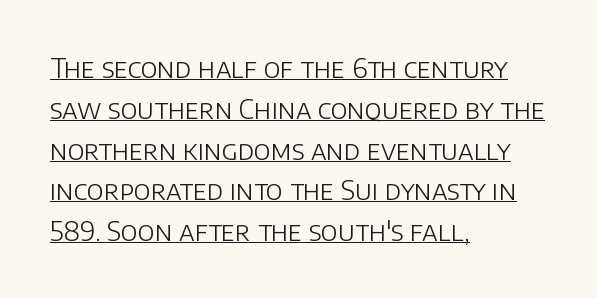
The image shows 27 px text type, upright; set left-aligned, normal line spacing (1.51x), normal letter spacing, underlined.
